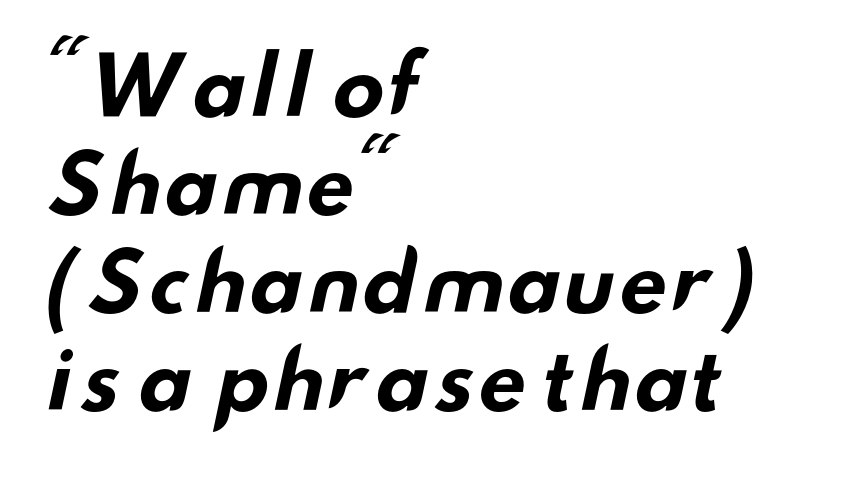
To sum up the face: it is a sans, with no serifs. The paragraph has a hard left edge and a soft right edge. The letters advance in unequal steps, a hallmark of proportional type. A bare baseline throughout the passage. Each glyph is drawn with heavy, bold strokes. Characters follow at the spacing the type designer built in.
